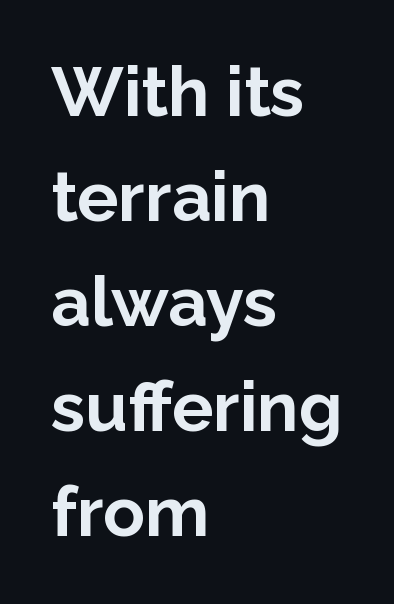
This is the regular roman posture of the typeface. The letters carry no serifs — their stems end cleanly without finishing strokes. Alignment: flush left. Descenders are the only things crossing below the line.
